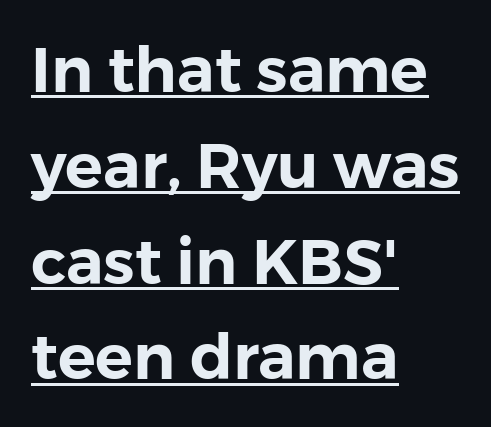
The typesetter chose a ragged-right arrangement here. Looks like regular typesetting: each glyph gets only the width it needs. The tracking reads as untouched default to a designer's eye. Grotesque or geometric, the face here clearly has no serifs.
